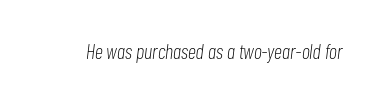
The whole block is typeset with a tilt. A clean baseline with only descenders dipping below it. Here the glyphs are tracked normally, forming tight word shapes. These glyphs show unthickened strokes, regular width or finer.
